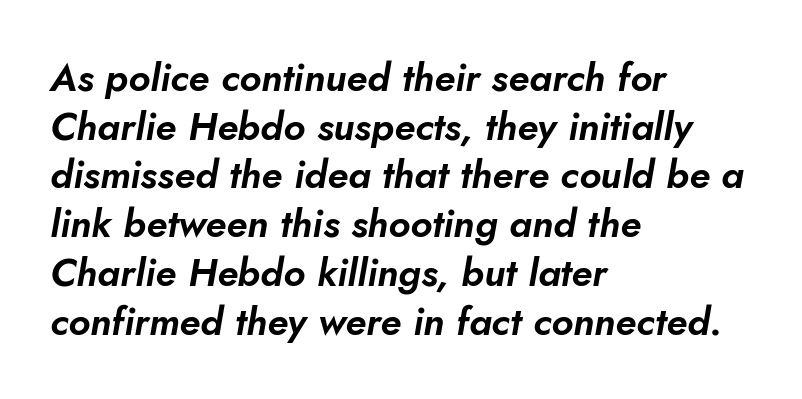
The image shows 39 px text type, italic (leaning right); set left-aligned, normal line spacing (1.25x), normal letter spacing, not underlined; low stroke contrast and a small x-height.
